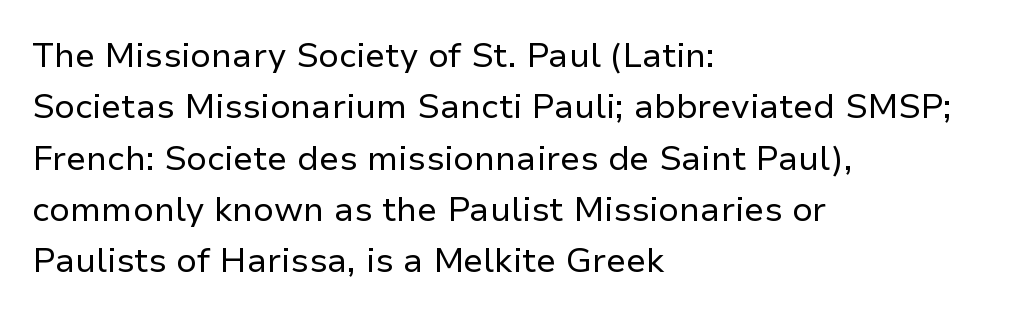
Q: Is the text bold? A: No.
Q: Is the text italic (slanted)? A: No, it is upright.
Q: Is the typeface a serif or a sans-serif typeface? A: Sans-serif.
Q: Is the text underlined? A: No.
Q: How is the paragraph aligned? A: Left-aligned.
Q: Is the spacing between letters normal or unusually wide? A: Normal.
Q: Is the spacing between lines tight, normal or loose? A: Normal.
Q: Width (condensed, normal, or wide)? A: Normal.
Q: Stroke contrast? A: Low.
Q: x-height? A: Medium.
Q: Monospaced? A: No.
